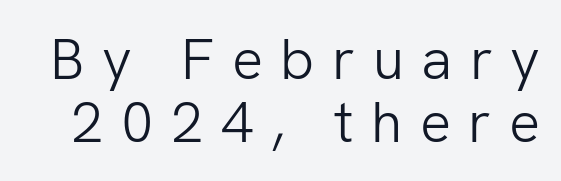
{"serif": "no", "italic": "no", "bold": "no", "weight": "light", "width": "normal", "stroke_contrast": "low", "x_height": "medium", "monospaced": "no", "underline": "no", "line_spacing": "tight", "line_spacing_ratio": 1.08, "letter_spacing": "wide", "letter_spacing_em": 0.3, "glyph_px": 58}
